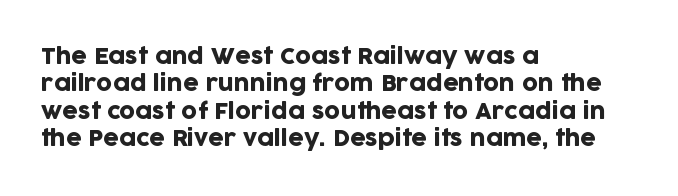
The lines are quadded left. Bare-footed words on every line. Notice how the stems are strictly vertical — no italics here. The gaps between neighbouring characters are ordinary and unremarkable.
